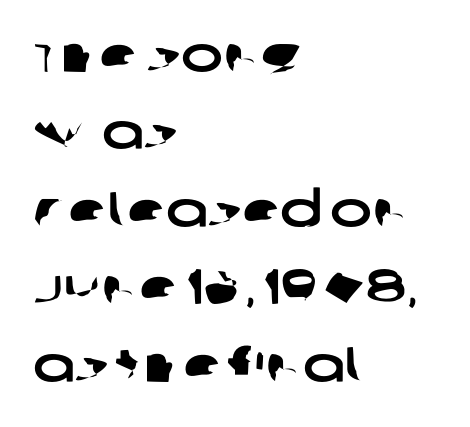
The image shows 50 px wide sans-serif type; set left-aligned, normal line spacing (1.55x), normal letter spacing, not underlined; low stroke contrast and a large x-height.
